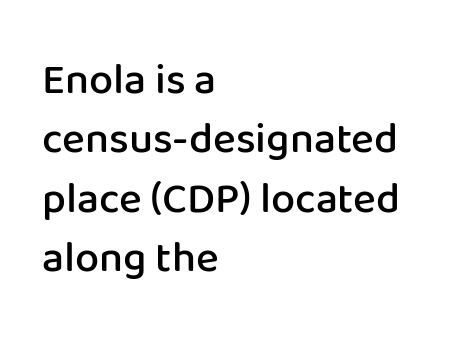
{"serif": "no", "italic": "no", "bold": "semi", "weight": "semibold", "width": "normal", "stroke_contrast": "low", "x_height": "medium", "monospaced": "no", "underline": "no", "align": "left", "line_spacing": "normal", "line_spacing_ratio": 1.38, "letter_spacing": "normal", "letter_spacing_em": 0.0, "glyph_px": 43}
